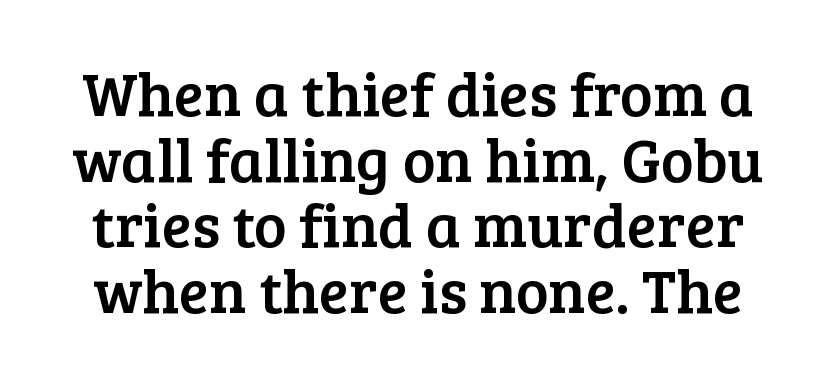
Q: Is the text italic (slanted)? A: No, it is upright.
Q: Is the typeface a serif or a sans-serif typeface? A: Serif.
Q: Is the text underlined? A: No.
Q: Is the spacing between letters normal or unusually wide? A: Normal.
Q: Is the spacing between lines tight, normal or loose? A: Tight.
Q: Width (condensed, normal, or wide)? A: Normal.
Q: Stroke contrast? A: Low.
Q: x-height? A: Medium.
Q: Monospaced? A: No.
